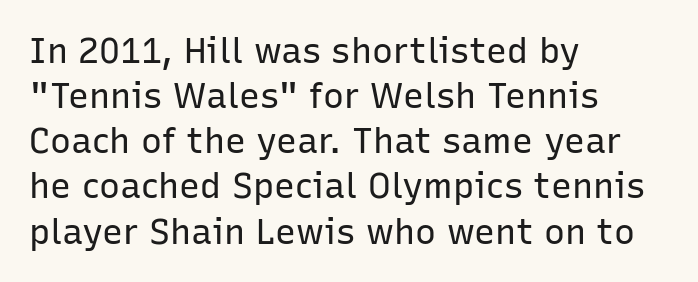
The image shows 35 px regular-weight sans-serif type, upright; set left-aligned, normal line spacing (1.29x), normal letter spacing, not underlined; low stroke contrast and a medium x-height.
